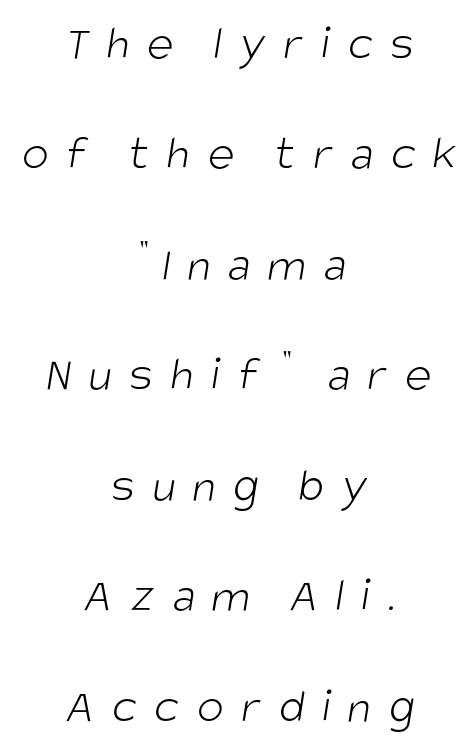
{"serif": "no", "bold": "no", "weight": "light", "width": "condensed", "stroke_contrast": "low", "x_height": "large", "monospaced": "no", "underline": "no", "align": "center", "line_spacing": "loose", "line_spacing_ratio": 2.21, "letter_spacing": "wide", "letter_spacing_em": 0.35, "glyph_px": 50}
